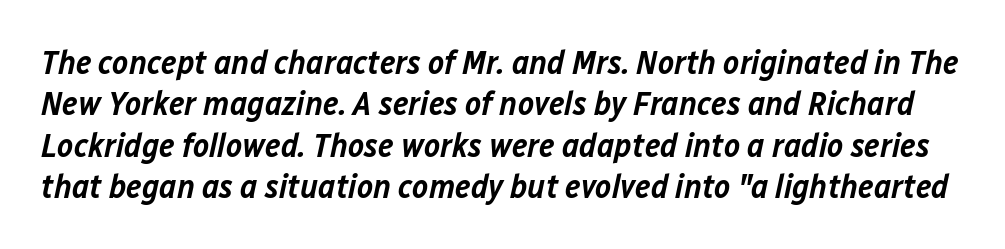
{"italic": "yes", "lean": "right", "slant_degrees": 12, "bold": "semi", "weight": "semibold", "width": "normal", "stroke_contrast": "low", "x_height": "medium", "monospaced": "no", "underline": "no", "line_spacing_ratio": 1.22, "letter_spacing": "normal", "letter_spacing_em": 0.0, "glyph_px": 34}
